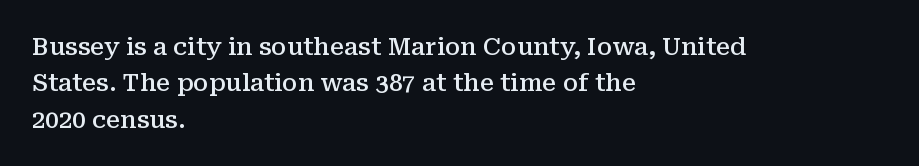
{"italic": "no", "bold": "semi", "underline": "no", "align": "left", "line_spacing": "normal", "line_spacing_ratio": 1.52, "letter_spacing": "normal", "letter_spacing_em": 0.0, "glyph_px": 24}
